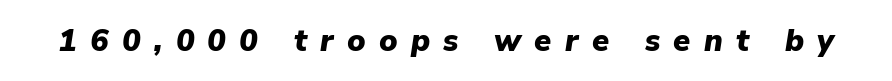
Notice how the stems are inclined rather than vertical — that's the hallmark of italics. Chunky letters — that's bold for sure. The horizontal fit of the characters is loose and conspicuously gappy. A typesetter would call this proportional, since set widths differ per character.
